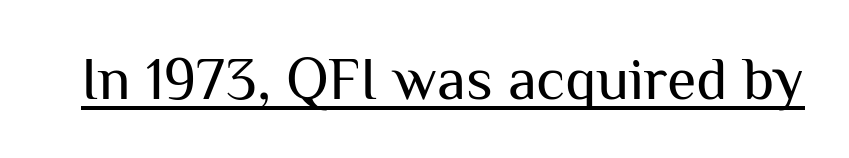
Q: Is the text bold? A: No.
Q: Is the text italic (slanted)? A: No, it is upright.
Q: Is the typeface a serif or a sans-serif typeface? A: Sans-serif.
Q: Is the text underlined? A: Yes.
Q: Is the spacing between letters normal or unusually wide? A: Normal.
Q: Width (condensed, normal, or wide)? A: Normal.
Q: Stroke contrast? A: Medium.
Q: x-height? A: Medium.
Q: Monospaced? A: No.
